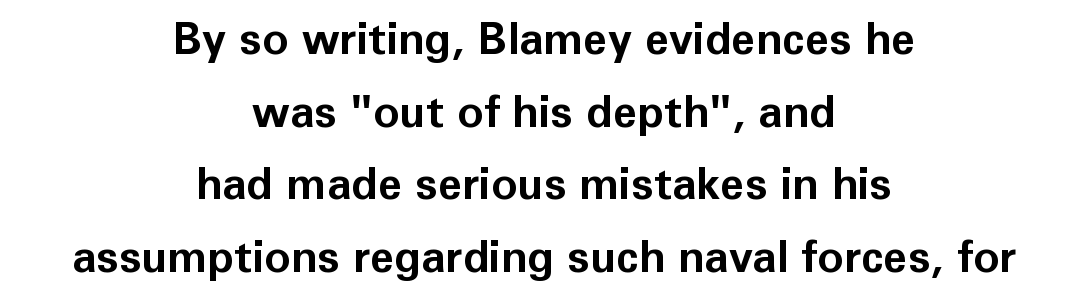
{"serif": "no", "italic": "no", "bold": "yes", "weight": "bold", "width": "normal", "stroke_contrast": "low", "x_height": "medium", "monospaced": "no", "underline": "no", "align": "center", "line_spacing": "normal", "line_spacing_ratio": 1.65, "letter_spacing": "normal", "letter_spacing_em": 0.0, "glyph_px": 44}
